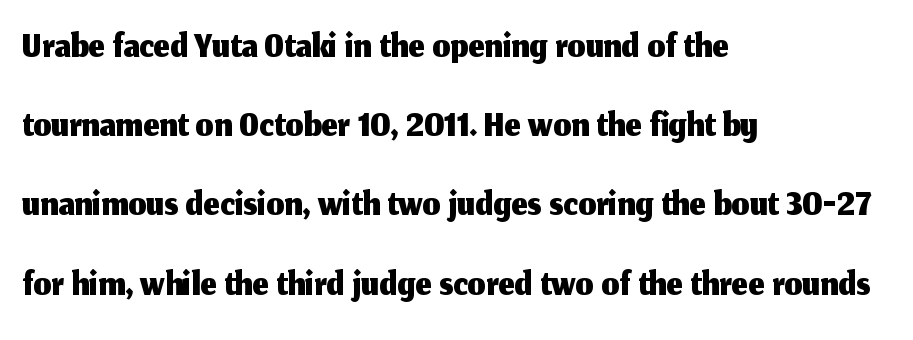
The image shows 57 px sans-serif type, upright; set left-aligned, normal line spacing (1.39x), normal letter spacing, not underlined; medium stroke contrast and a medium x-height.
